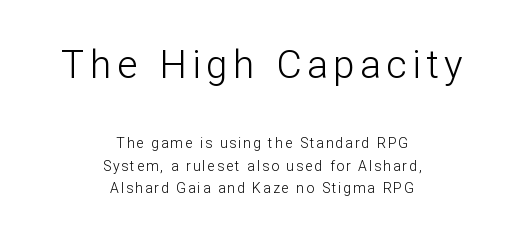
{"serif": "no", "italic": "no", "bold": "no", "weight": "light", "width": "normal", "stroke_contrast": "low", "x_height": "medium", "monospaced": "no", "underline": "no", "align": "center", "line_spacing": "normal", "line_spacing_ratio": 1.63, "larger_block": "first", "size_ratio": 2.79, "glyph_px": 39}
